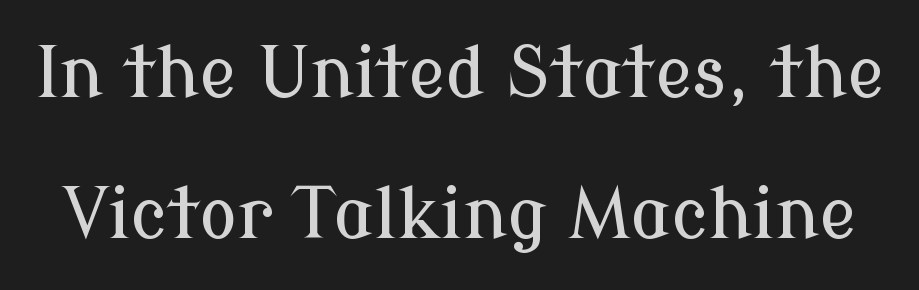
Q: Is the text italic (slanted)? A: No, it is upright.
Q: Is the typeface a serif or a sans-serif typeface? A: Serif.
Q: Is the text underlined? A: No.
Q: Is the spacing between letters normal or unusually wide? A: Normal.
Q: Is the spacing between lines tight, normal or loose? A: Loose.
Q: Width (condensed, normal, or wide)? A: Normal.
Q: Stroke contrast? A: Low.
Q: x-height? A: Medium.
Q: Monospaced? A: No.
